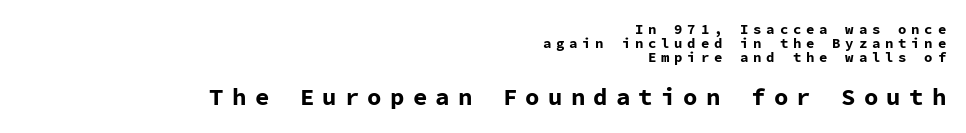
{"italic": "no", "bold": "yes", "underline": "no", "align": "right", "line_spacing": "tight", "line_spacing_ratio": 1.0, "letter_spacing": "wide", "letter_spacing_em": 0.34, "larger_block": "second", "size_ratio": 1.71, "glyph_px": 24}
